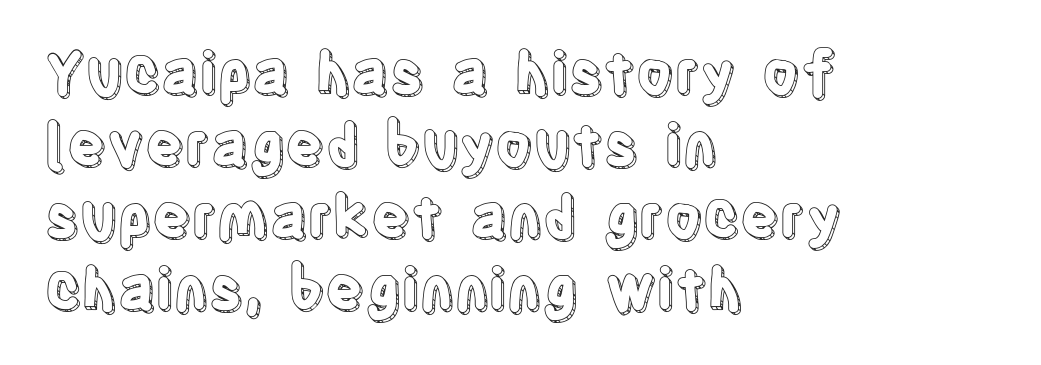
Q: Is the text italic (slanted)? A: No, it is upright.
Q: Is the text underlined? A: No.
Q: How is the paragraph aligned? A: Left-aligned.
Q: Is the spacing between letters normal or unusually wide? A: Normal.
Q: Width (condensed, normal, or wide)? A: Condensed.
Q: x-height? A: Large.
Q: Monospaced? A: No.
